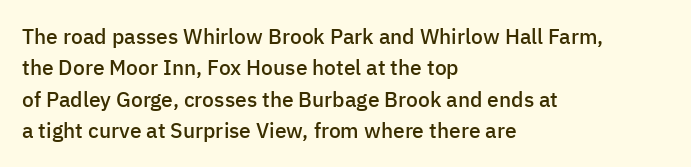
Q: Is the text bold? A: Semi-bold.
Q: Is the text italic (slanted)? A: No, it is upright.
Q: Is the text underlined? A: No.
Q: How is the paragraph aligned? A: Left-aligned.
Q: Is the spacing between letters normal or unusually wide? A: Normal.
Q: Is the spacing between lines tight, normal or loose? A: Normal.
